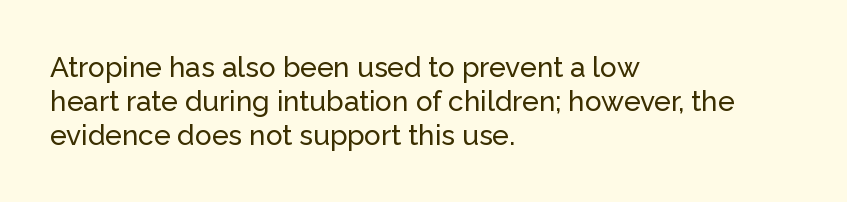
Q: Is the text italic (slanted)? A: No, it is upright.
Q: Is the typeface a serif or a sans-serif typeface? A: Sans-serif.
Q: Is the text underlined? A: No.
Q: How is the paragraph aligned? A: Left-aligned.
Q: Is the spacing between letters normal or unusually wide? A: Normal.
Q: Width (condensed, normal, or wide)? A: Normal.
Q: Stroke contrast? A: Low.
Q: x-height? A: Medium.
Q: Monospaced? A: No.
